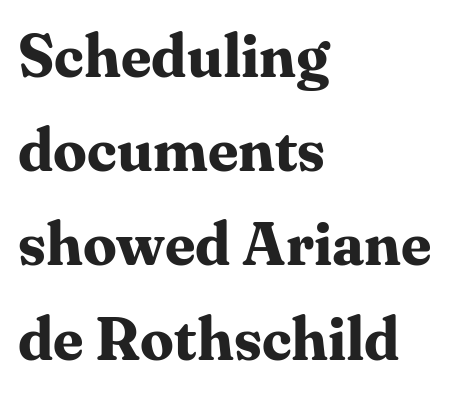
{"serif": "yes", "italic": "no", "bold": "yes", "weight": "bold", "width": "normal", "stroke_contrast": "medium", "x_height": "medium", "monospaced": "no", "underline": "no", "align": "left", "line_spacing": "normal", "line_spacing_ratio": 1.57, "letter_spacing": "normal", "letter_spacing_em": 0.0, "glyph_px": 60}
